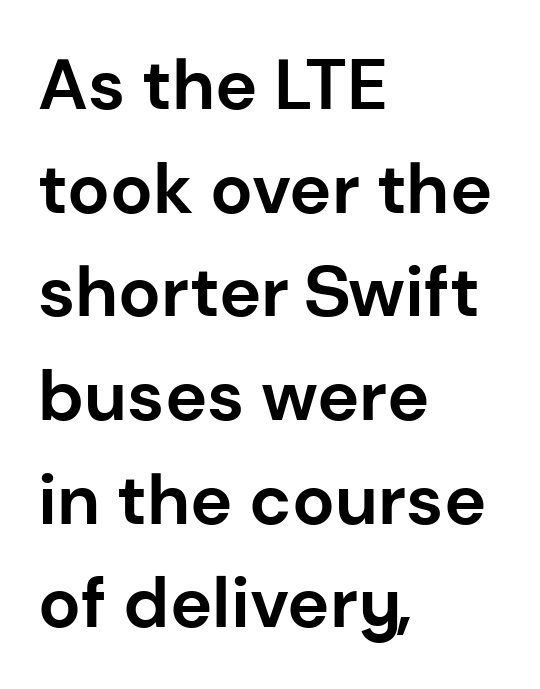
In terms of letterspacing, this is plain default setting. The type family on display is of the sans-serif kind. Compared with typical paragraphs, the rows here are spaced about the same. Horizontally, the lines are justified to the leading edge only.
